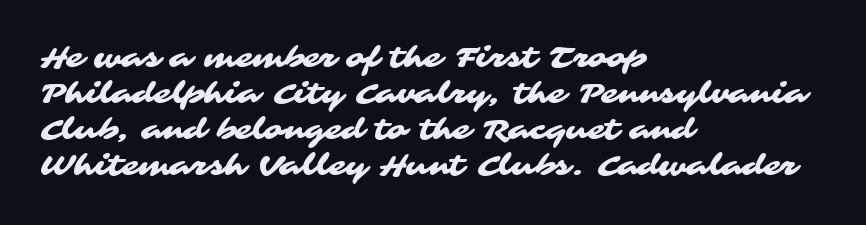
The image shows 28 px wide sans-serif type; set left-aligned, normal line spacing (1.29x), normal letter spacing, not underlined; medium stroke contrast and a medium x-height.
